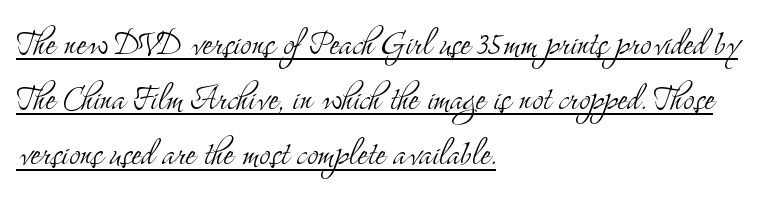
{"serif": "yes", "bold": "no", "weight": "light", "width": "condensed", "stroke_contrast": "medium", "x_height": "small", "monospaced": "no", "underline": "yes", "align": "left", "line_spacing": "normal", "line_spacing_ratio": 1.31, "letter_spacing": "normal", "letter_spacing_em": 0.0, "glyph_px": 42}
